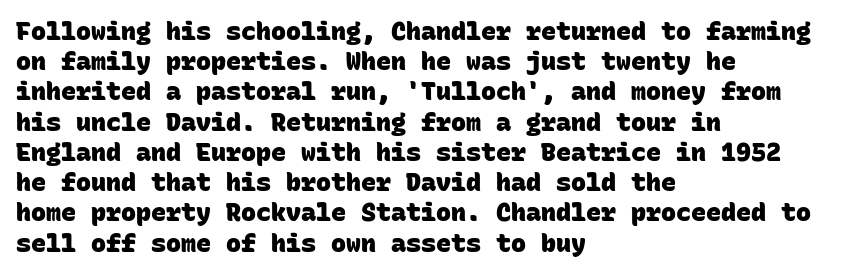
Q: Is the text bold? A: Yes.
Q: Is the text underlined? A: No.
Q: How is the paragraph aligned? A: Left-aligned.
Q: Is the spacing between letters normal or unusually wide? A: Normal.
